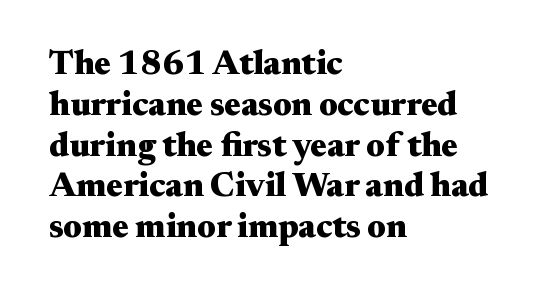
Q: Is the text bold? A: Yes.
Q: Is the text italic (slanted)? A: No, it is upright.
Q: Is the typeface a serif or a sans-serif typeface? A: Serif.
Q: Is the text underlined? A: No.
Q: How is the paragraph aligned? A: Left-aligned.
Q: Is the spacing between letters normal or unusually wide? A: Normal.
Q: Width (condensed, normal, or wide)? A: Wide.
Q: Stroke contrast? A: Medium.
Q: x-height? A: Small.
Q: Monospaced? A: No.
